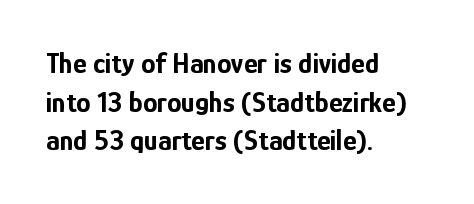
Q: Is the text bold? A: Yes.
Q: Is the text italic (slanted)? A: No, it is upright.
Q: Is the typeface a serif or a sans-serif typeface? A: Sans-serif.
Q: Is the text underlined? A: No.
Q: How is the paragraph aligned? A: Left-aligned.
Q: Is the spacing between letters normal or unusually wide? A: Normal.
Q: Is the spacing between lines tight, normal or loose? A: Normal.
Q: Width (condensed, normal, or wide)? A: Condensed.
Q: Stroke contrast? A: Low.
Q: x-height? A: Medium.
Q: Monospaced? A: No.
